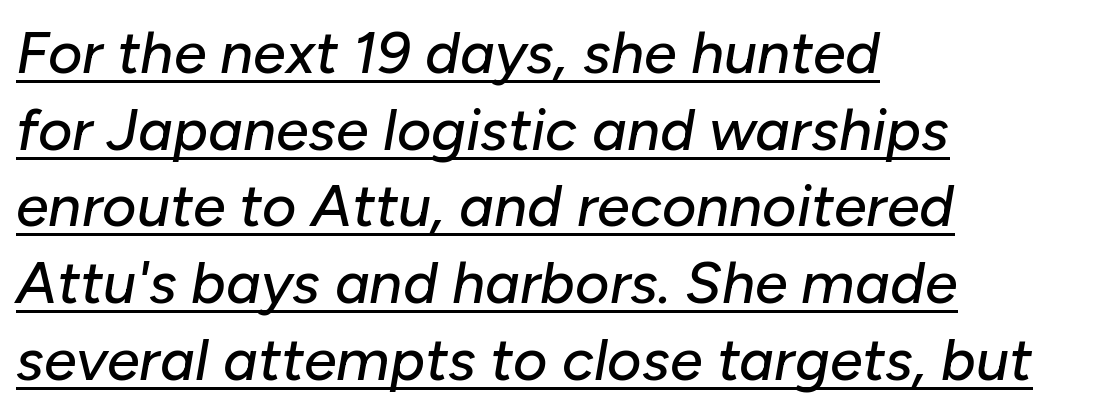
{"italic": "yes", "lean": "right", "slant_degrees": 10, "width": "normal", "stroke_contrast": "low", "x_height": "medium", "monospaced": "no", "underline": "yes", "align": "left", "line_spacing": "normal", "line_spacing_ratio": 1.3, "letter_spacing": "normal", "letter_spacing_em": 0.0, "glyph_px": 59}
